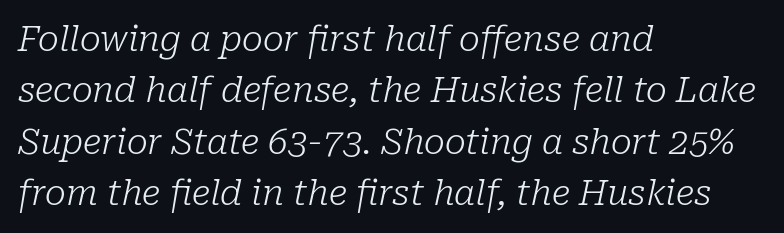
{"serif": "yes", "italic": "yes", "lean": "right", "slant_degrees": 10, "bold": "no", "weight": "light", "width": "normal", "stroke_contrast": "low", "x_height": "medium", "monospaced": "no", "underline": "no", "align": "left", "line_spacing": "normal", "line_spacing_ratio": 1.47, "letter_spacing": "normal", "letter_spacing_em": 0.0, "glyph_px": 35}
